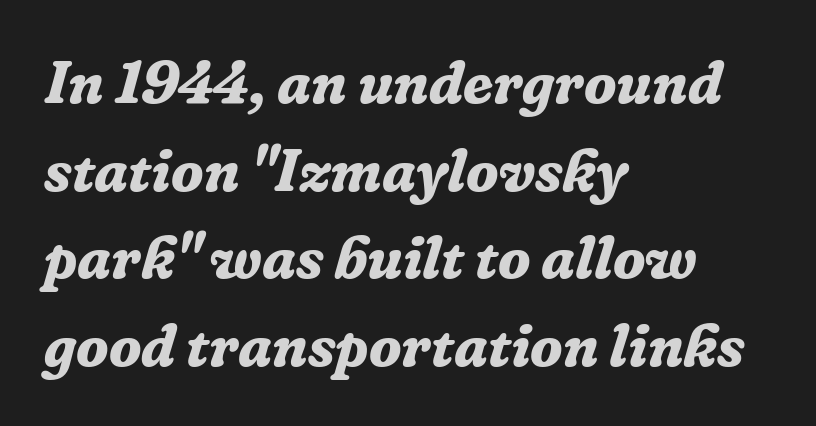
Q: Is the text bold? A: Yes.
Q: Is the text italic (slanted)? A: Yes, it leans right by about 16 degrees.
Q: Is the typeface a serif or a sans-serif typeface? A: Serif.
Q: Is the text underlined? A: No.
Q: How is the paragraph aligned? A: Left-aligned.
Q: Is the spacing between letters normal or unusually wide? A: Normal.
Q: Is the spacing between lines tight, normal or loose? A: Normal.
Q: Width (condensed, normal, or wide)? A: Normal.
Q: Stroke contrast? A: Low.
Q: x-height? A: Medium.
Q: Monospaced? A: No.
